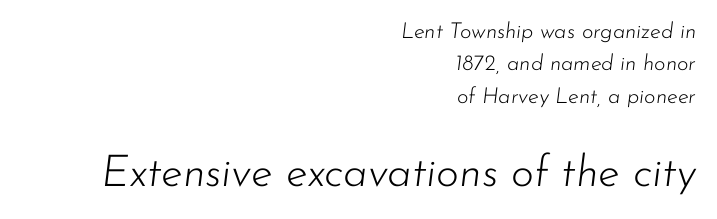
{"italic": "yes", "lean": "right", "slant_degrees": 7, "bold": "no", "weight": "light", "width": "normal", "stroke_contrast": "low", "x_height": "small", "monospaced": "no", "underline": "no", "align": "right", "line_spacing": "normal", "line_spacing_ratio": 1.47, "letter_spacing": "normal", "letter_spacing_em": 0.0, "larger_block": "second", "size_ratio": 2.0, "glyph_px": 44}
